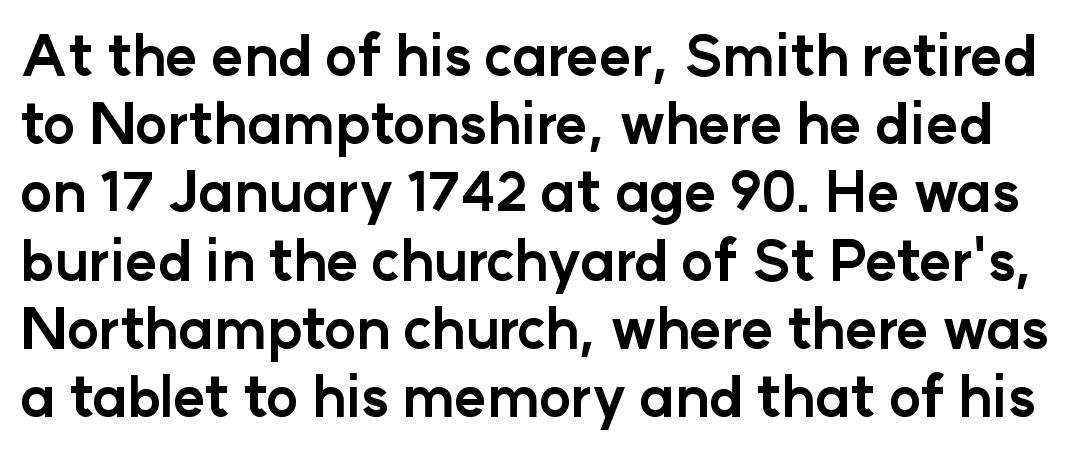
{"serif": "no", "italic": "no", "bold": "yes", "weight": "bold", "width": "normal", "stroke_contrast": "low", "x_height": "medium", "monospaced": "no", "underline": "no", "line_spacing_ratio": 1.24, "letter_spacing": "normal", "letter_spacing_em": 0.0, "glyph_px": 55}
